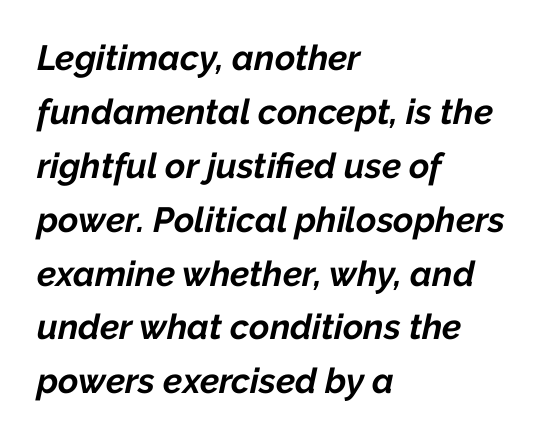
These words are printed bold, with thick strokes throughout. Does the lettering tilt? It does — this is italic. Proportional: the letters do not fall into vertical columns. Quick note: interline space is typical.
